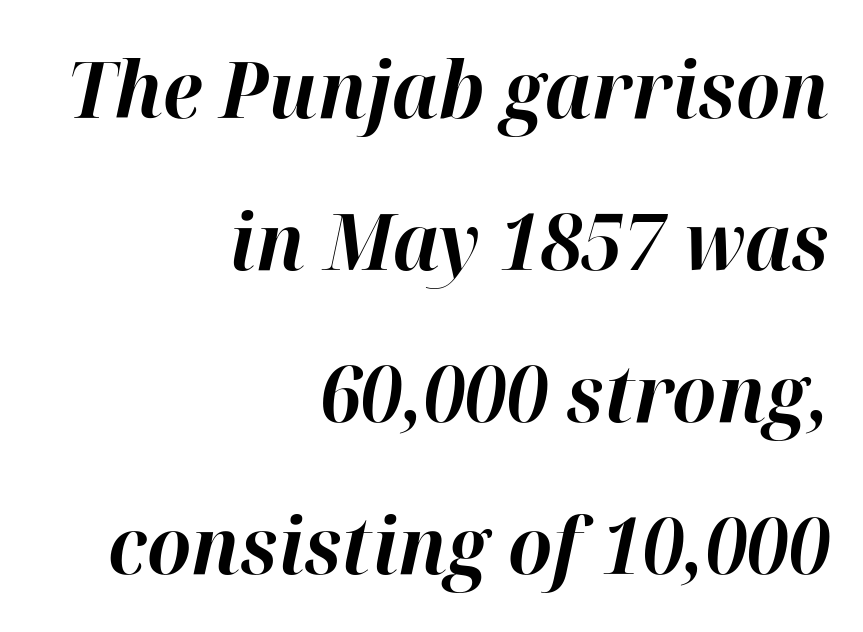
{"italic": "yes", "lean": "right", "slant_degrees": 12, "bold": "yes", "weight": "bold", "width": "normal", "stroke_contrast": "high", "x_height": "medium", "monospaced": "no", "underline": "no", "align": "right", "line_spacing": "loose", "line_spacing_ratio": 1.95, "letter_spacing": "normal", "letter_spacing_em": 0.0, "glyph_px": 78}
